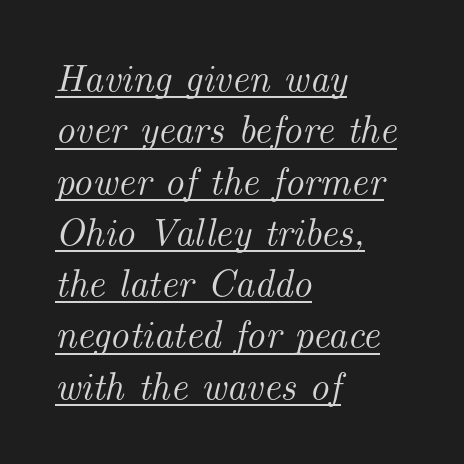
The image shows 38 px serif type, italic (leaning right); set left-aligned, normal line spacing (1.35x), normal letter spacing, underlined; medium stroke contrast and a small x-height.
